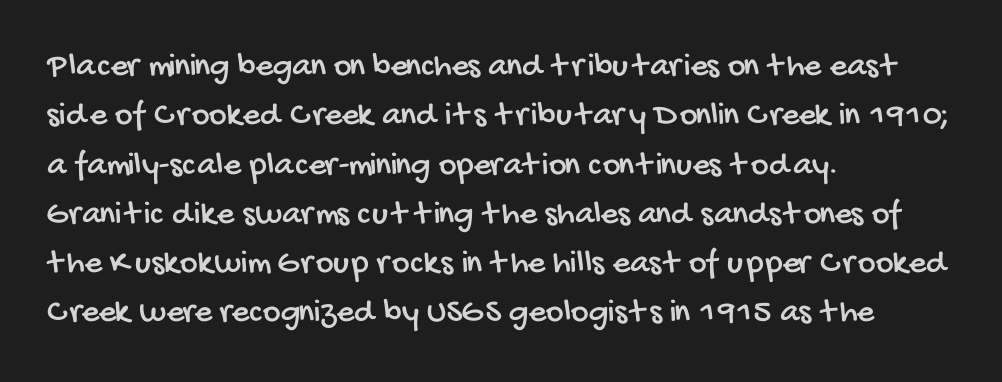
The image shows 34 px condensed sans-serif type; set left-aligned, normal line spacing (1.45x), normal letter spacing, not underlined; low stroke contrast and a large x-height.
